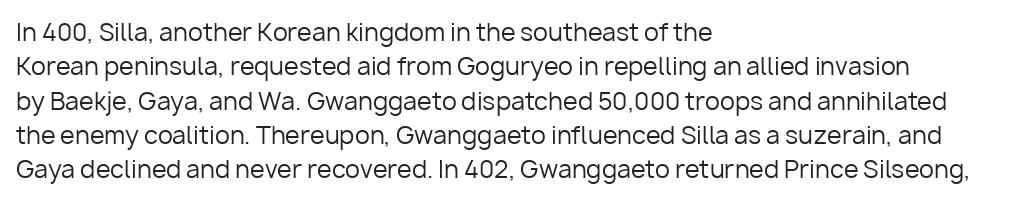
Vertical stems look standard width or narrower in stroke. Default kerning and tracking; the words read as compact shapes. These lines are set flush left with a ragged right edge. The baseline area is clear.
